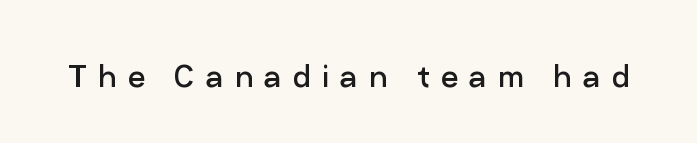
Q: Is the text bold? A: No.
Q: Is the text italic (slanted)? A: No, it is upright.
Q: Is the typeface a serif or a sans-serif typeface? A: Sans-serif.
Q: Is the text underlined? A: No.
Q: Is the spacing between letters normal or unusually wide? A: Unusually wide.
Q: Width (condensed, normal, or wide)? A: Normal.
Q: Stroke contrast? A: Low.
Q: x-height? A: Medium.
Q: Monospaced? A: No.
